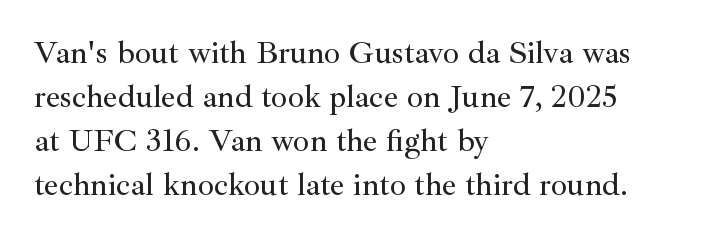
The image shows 32 px serif type, upright; set left-aligned, normal line spacing (1.37x), normal letter spacing, not underlined; medium stroke contrast and a small x-height.
